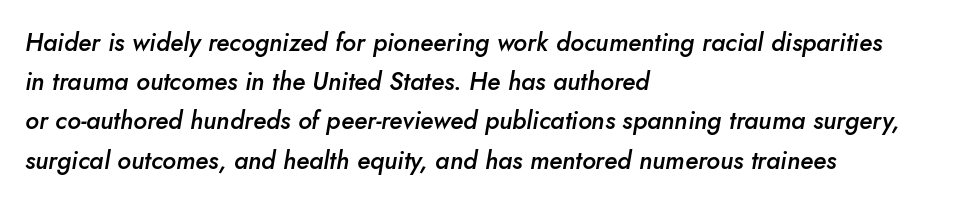
The image shows 25 px text type, italic (leaning right); set left-aligned, normal line spacing (1.57x), normal letter spacing, not underlined.
